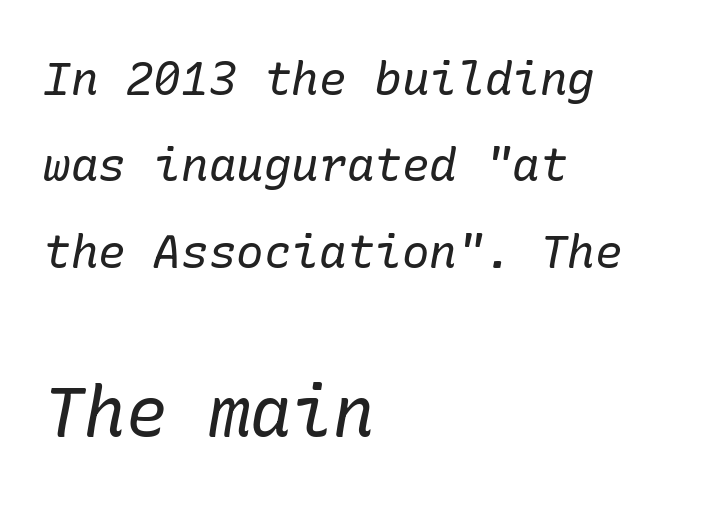
The letters in the lower block stand taller than those in the block above. Every row of glyphs begins at an identical x-position on the left. The passage shown is not underscored anywhere. Weight: in the light-to-regular range.
